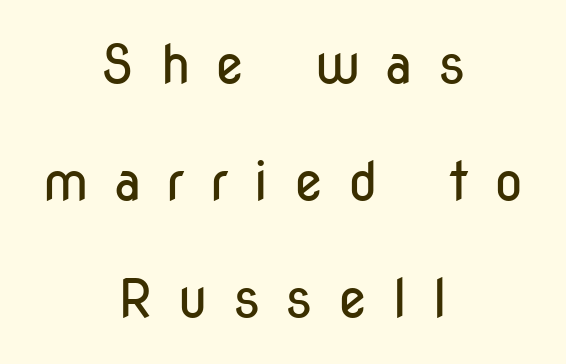
The image shows 53 px regular-weight, condensed sans-serif type, upright; set centered, loose line spacing (2.21x), unusually wide letter spacing (+0.47 em), not underlined; low stroke contrast and a medium x-height.
